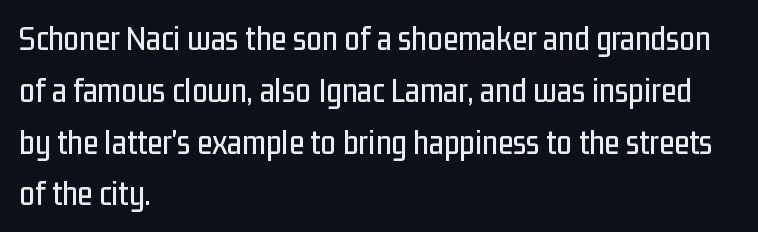
The image shows 35 px condensed sans-serif type, upright; set left-aligned, normal line spacing (1.48x), normal letter spacing, not underlined; low stroke contrast and a medium x-height.
